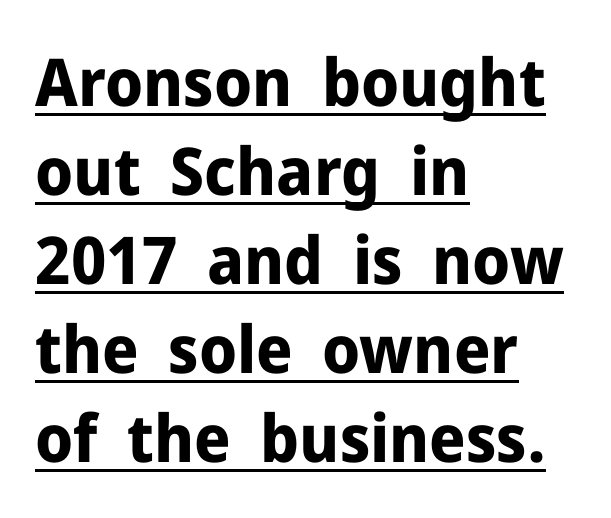
Examine the stroke ends and you'll find no serifs. Alignment: flush left. Here the glyphs are tracked normally, forming tight word shapes. Spacing verdict: proportional, widths tailored to each character.
